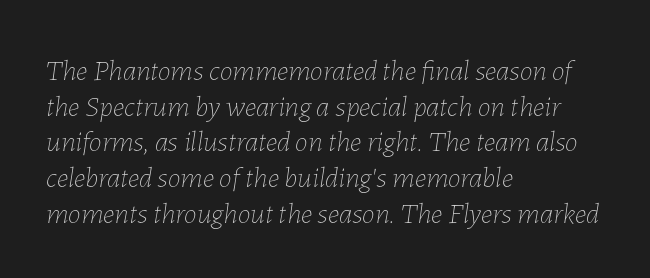
The text carries the slant typical of an italic or oblique font. The face looks like a standard text weight, possibly lighter. Reading down the block, your eye returns to a fixed left position each line. These lines keep a tight, regular rhythm from letter to letter.
